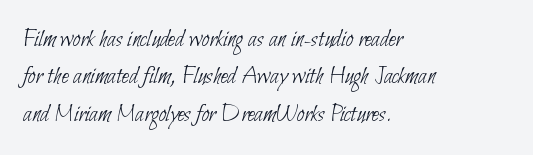
Is the letter spacing exaggerated? No — it looks like the ordinary default. Horizontal bands of white between lines are of average thickness. Underline: absent. Nothing heavy about these letters — not bold at all. The paragraph has a hard left edge and a soft right edge.
